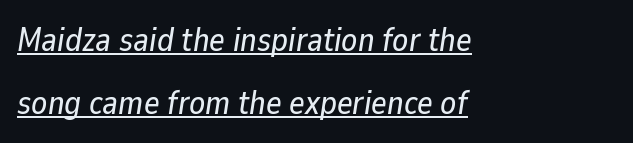
The image shows 33 px text type, italic (leaning right); set left-aligned, loose line spacing (1.9x), normal letter spacing, underlined; low stroke contrast and a medium x-height.
